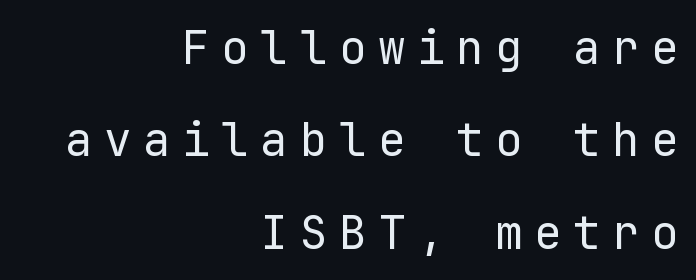
The rendering uses typewriter-style spacing with identical character cells. Students, observe: this is what heavily led, spacious text looks like. A quiet, ordinary-to-light weight characterises the typeface. Line ends are locked; line starts wander. Letters rest on an invisible, unmarked baseline.
